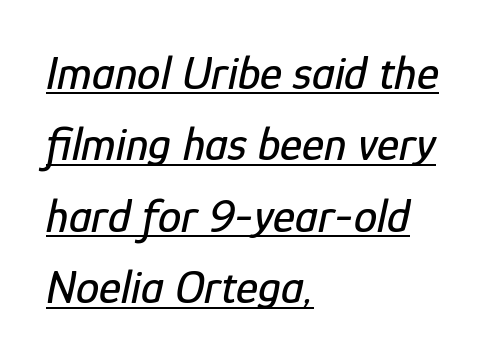
The gaps between neighbouring characters are ordinary and unremarkable. The lines in this sample share a left origin and differ only in where they stop. Looks like regular typesetting: each glyph gets only the width it needs. Underlining? Definitely there. Italic: yes, the glyphs are oblique.
